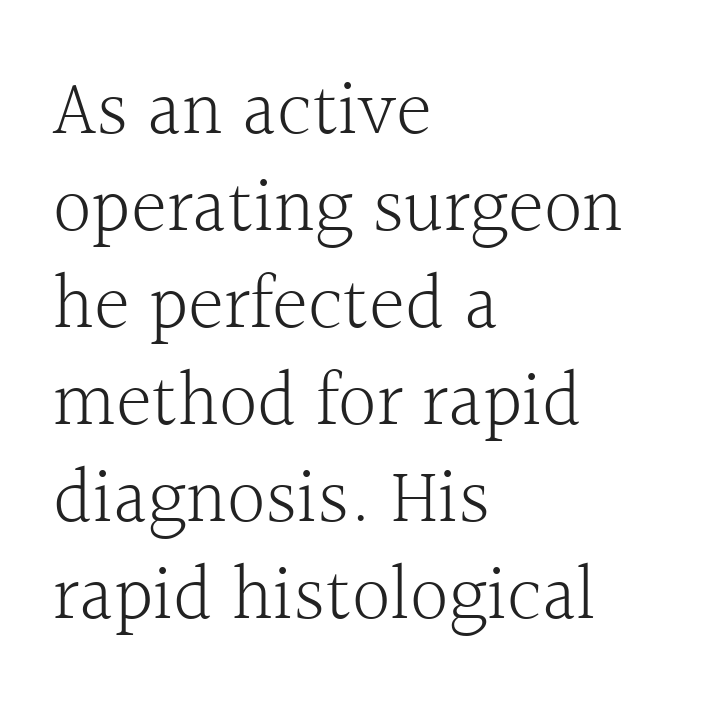
Q: Is the text bold? A: No.
Q: Is the text italic (slanted)? A: No, it is upright.
Q: Is the typeface a serif or a sans-serif typeface? A: Serif.
Q: Is the text underlined? A: No.
Q: How is the paragraph aligned? A: Left-aligned.
Q: Is the spacing between letters normal or unusually wide? A: Normal.
Q: Is the spacing between lines tight, normal or loose? A: Normal.
Q: Width (condensed, normal, or wide)? A: Normal.
Q: x-height? A: Medium.
Q: Monospaced? A: No.
